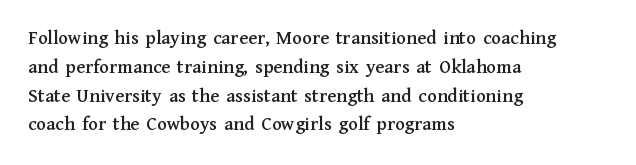
Default kerning and tracking; the words read as compact shapes. The type sits square on the baseline with zero lean. How would I describe the line gaps? Plain and ordinary. The zone under the glyphs is completely vacant. The lines are quadded left.
